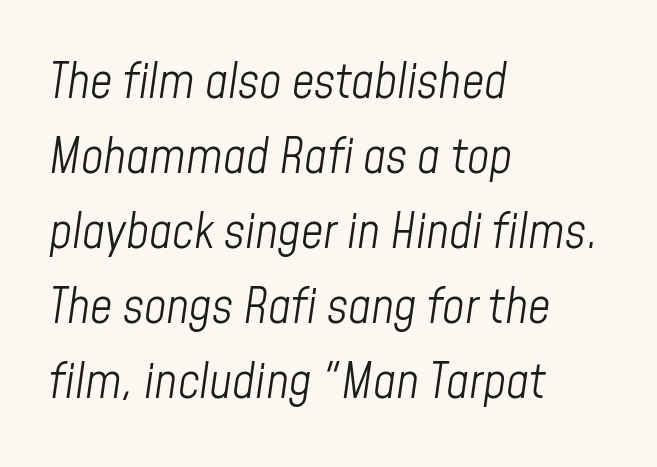
A student would call this left alignment; a typographer would say flush left, rag right. Looks like regular typesetting: each glyph gets only the width it needs. The lines sit at an ordinary, default distance from one another. The gaps between neighbouring characters are ordinary and unremarkable.
